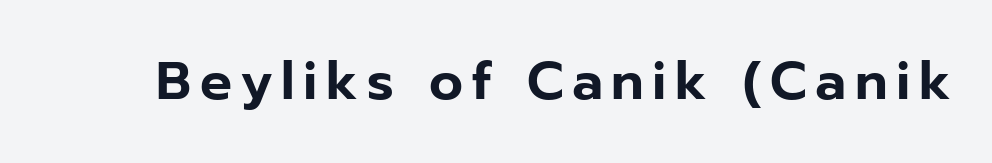
The image shows 53 px sans-serif type, upright; set not underlined; low stroke contrast and a medium x-height.
